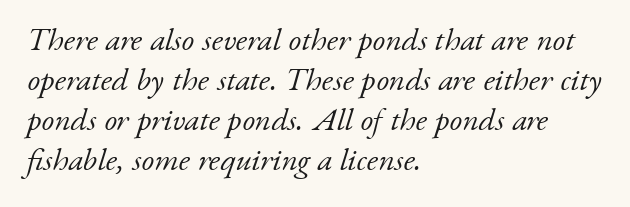
{"serif": "yes", "italic": "yes", "lean": "right", "slant_degrees": 17, "bold": "no", "weight": "light", "width": "normal", "stroke_contrast": "low", "x_height": "small", "monospaced": "no", "underline": "no", "align": "left", "line_spacing": "normal", "line_spacing_ratio": 1.25, "letter_spacing": "normal", "letter_spacing_em": 0.0, "glyph_px": 32}
